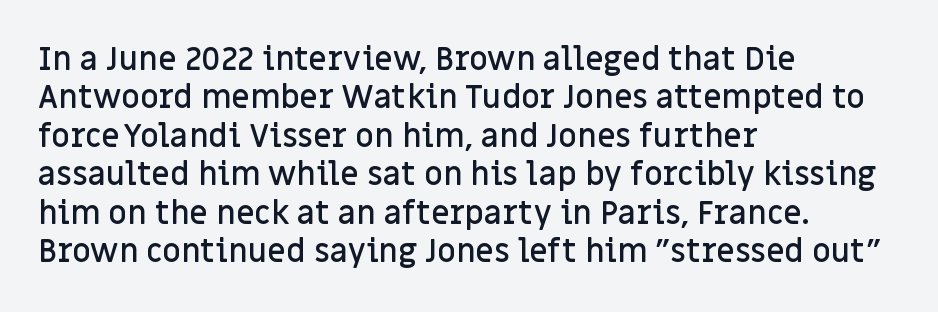
{"serif": "no", "italic": "no", "bold": "semi", "weight": "semibold", "width": "normal", "stroke_contrast": "low", "x_height": "large", "monospaced": "no", "underline": "no", "align": "left", "line_spacing_ratio": 1.2, "letter_spacing": "normal", "letter_spacing_em": 0.0, "glyph_px": 32}
